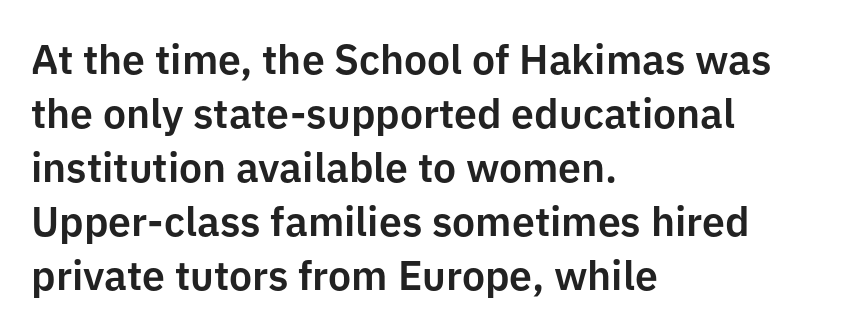
The image shows 41 px sans-serif type, upright; set left-aligned, normal line spacing (1.32x), normal letter spacing, not underlined; low stroke contrast and a medium x-height.
